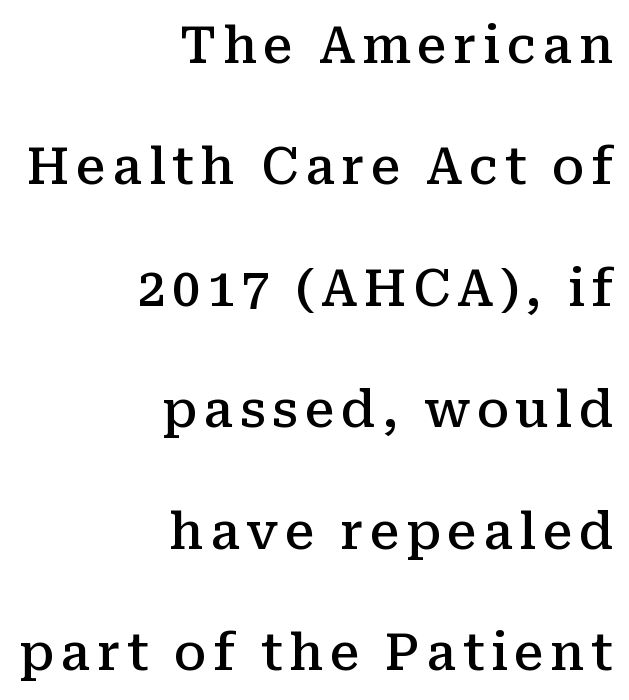
{"serif": "yes", "italic": "no", "bold": "semi", "weight": "semibold", "width": "normal", "stroke_contrast": "medium", "x_height": "medium", "monospaced": "no", "underline": "no", "align": "right", "line_spacing": "loose", "line_spacing_ratio": 2.43, "glyph_px": 50}
